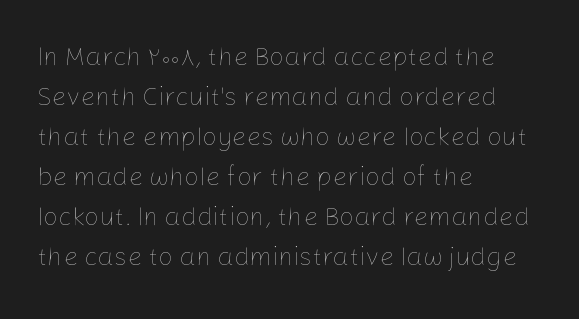
Q: Is the text bold? A: No.
Q: Is the text italic (slanted)? A: No, it is upright.
Q: Is the text underlined? A: No.
Q: How is the paragraph aligned? A: Left-aligned.
Q: Is the spacing between letters normal or unusually wide? A: Normal.
Q: Is the spacing between lines tight, normal or loose? A: Normal.
